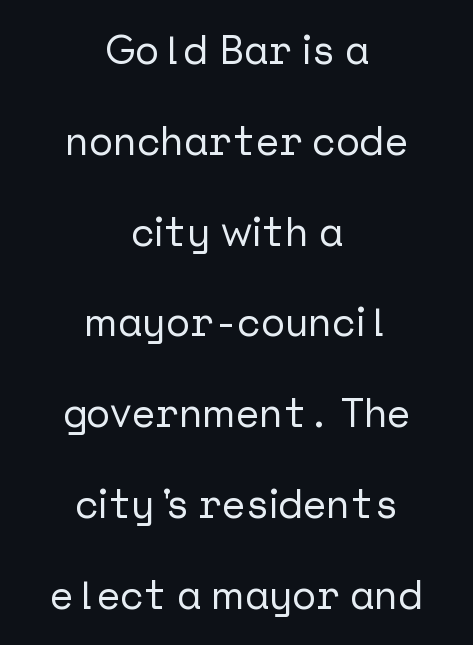
The space between consecutive lines is lavish. Do the letters lean? They stand straight. What kind of face is this? One without serifs — a sans. A bare baseline throughout the passage. Leftover space on each line is divided equally before and after the words.
